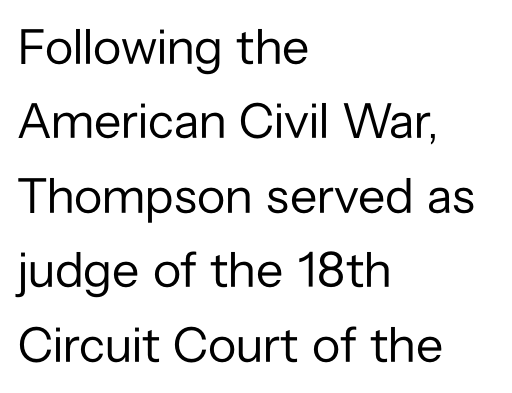
Q: Is the text bold? A: No.
Q: Is the text italic (slanted)? A: No, it is upright.
Q: Is the typeface a serif or a sans-serif typeface? A: Sans-serif.
Q: Is the text underlined? A: No.
Q: How is the paragraph aligned? A: Left-aligned.
Q: Is the spacing between letters normal or unusually wide? A: Normal.
Q: Is the spacing between lines tight, normal or loose? A: Normal.
Q: Width (condensed, normal, or wide)? A: Normal.
Q: Stroke contrast? A: Low.
Q: x-height? A: Medium.
Q: Monospaced? A: No.
